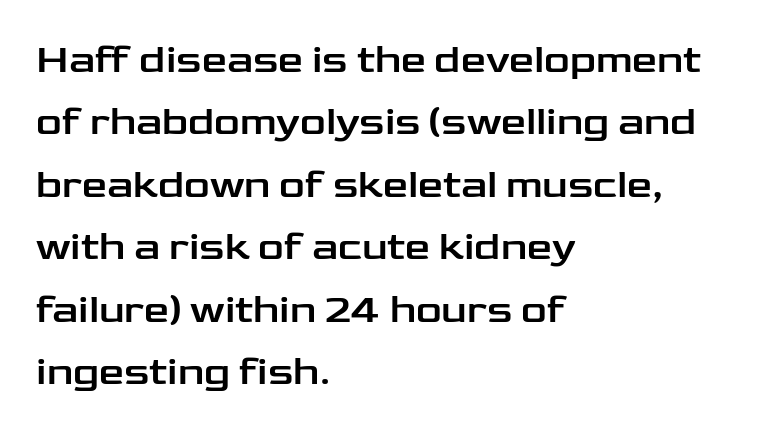
{"serif": "no", "italic": "no", "width": "wide", "stroke_contrast": "low", "x_height": "medium", "monospaced": "no", "underline": "no", "align": "left", "line_spacing": "normal", "line_spacing_ratio": 1.56, "letter_spacing": "normal", "letter_spacing_em": 0.0, "glyph_px": 40}
